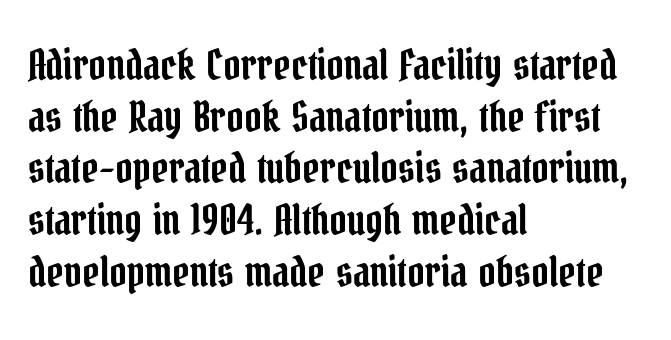
The image shows 42 px condensed serif type, upright; set left-aligned, line spacing 1.23x, normal letter spacing, not underlined; low stroke contrast and a medium x-height.
